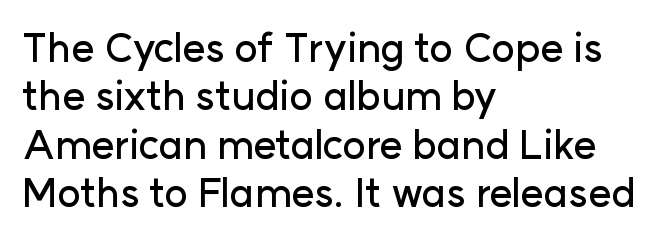
The image shows 40 px sans-serif type, upright; set left-aligned, line spacing 1.21x, normal letter spacing, not underlined; low stroke contrast and a medium x-height.
